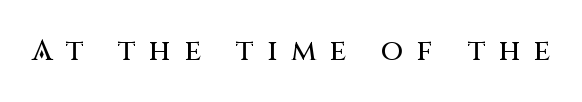
{"serif": "no", "italic": "no", "width": "normal", "stroke_contrast": "medium", "x_height": "large", "monospaced": "no", "underline": "no", "letter_spacing": "wide", "letter_spacing_em": 0.48, "glyph_px": 29}
